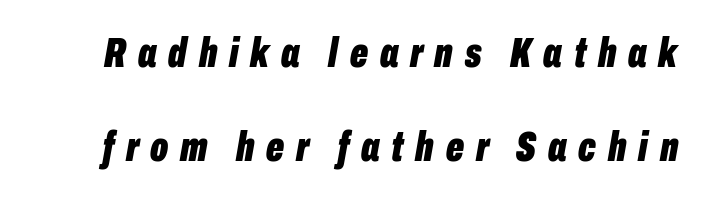
Q: Is the text bold? A: Yes.
Q: Is the text italic (slanted)? A: Yes, it leans right by about 10 degrees.
Q: Is the text underlined? A: No.
Q: Is the spacing between letters normal or unusually wide? A: Unusually wide.
Q: Is the spacing between lines tight, normal or loose? A: Loose.
Q: Width (condensed, normal, or wide)? A: Condensed.
Q: Stroke contrast? A: Low.
Q: x-height? A: Medium.
Q: Monospaced? A: No.
